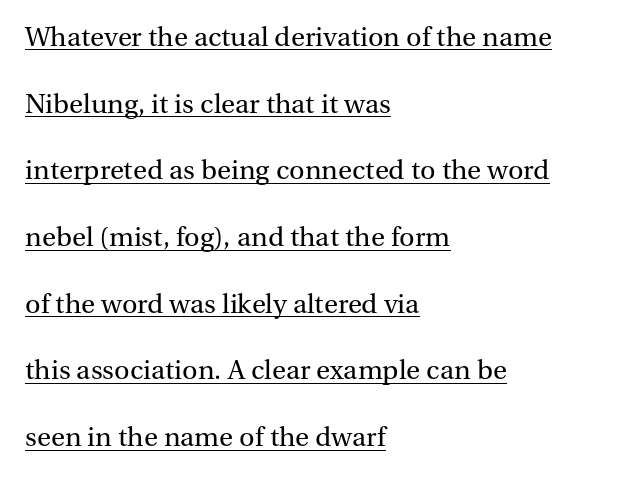
{"italic": "no", "bold": "no", "underline": "yes", "align": "left", "line_spacing": "loose", "line_spacing_ratio": 2.47, "letter_spacing": "normal", "letter_spacing_em": 0.0, "glyph_px": 27}
